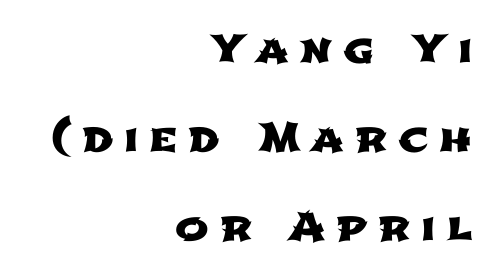
Q: Is the typeface a serif or a sans-serif typeface? A: Sans-serif.
Q: Is the text underlined? A: No.
Q: How is the paragraph aligned? A: Right-aligned.
Q: Is the spacing between letters normal or unusually wide? A: Unusually wide.
Q: Is the spacing between lines tight, normal or loose? A: Loose.
Q: Width (condensed, normal, or wide)? A: Wide.
Q: Stroke contrast? A: Low.
Q: x-height? A: Medium.
Q: Monospaced? A: No.
